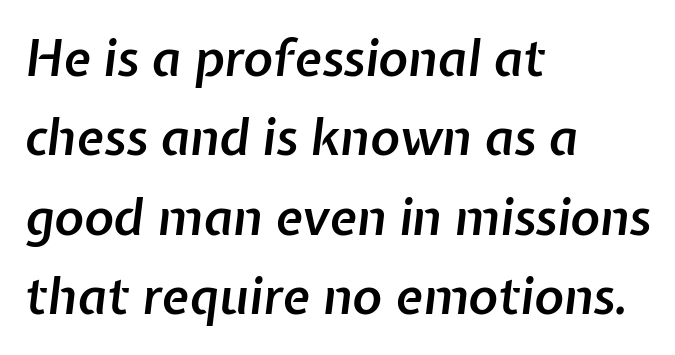
{"italic": "yes", "lean": "right", "slant_degrees": 7, "bold": "semi", "weight": "semibold", "width": "normal", "stroke_contrast": "low", "x_height": "medium", "monospaced": "no", "underline": "no", "align": "left", "line_spacing": "normal", "line_spacing_ratio": 1.59, "letter_spacing": "normal", "letter_spacing_em": 0.0, "glyph_px": 50}
